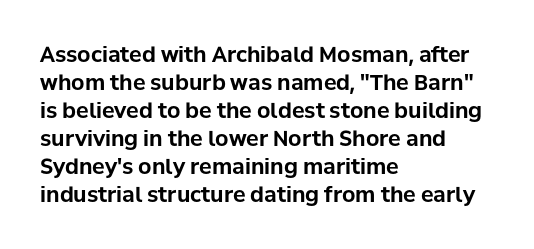
{"italic": "no", "bold": "yes", "underline": "no", "align": "left", "line_spacing": "normal", "line_spacing_ratio": 1.33, "letter_spacing": "normal", "letter_spacing_em": 0.0, "glyph_px": 21}
